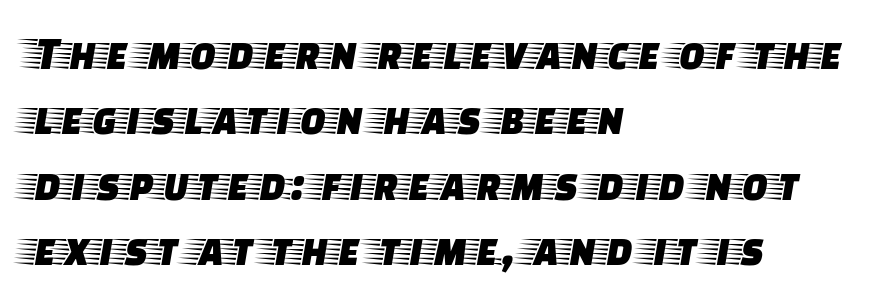
The compositor pushed each line to the left boundary. The rendering keeps characters at their native spacing. Yep, those are serifs on the letters. The strip under each line holds only bare page. Do the characters align in a grid? No, the font is proportional. In terms of leading, this rendering sits right in the middle.
